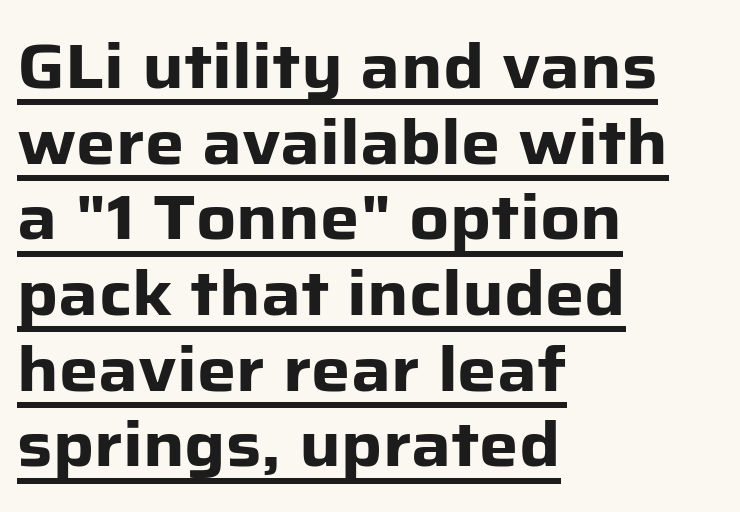
The paragraph shown leans on its left margin. Pretty heavy lettering here — definitely bold. Vertical strokes here are truly vertical. The designer went with a sans here, leaving each stem footless. Think of a printed novel: that variable character pitch is what you see here.
